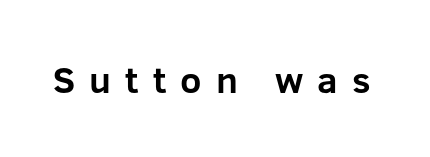
The image shows 37 px bold sans-serif type, upright; set unusually wide letter spacing (+0.38 em), not underlined; low stroke contrast and a medium x-height.
